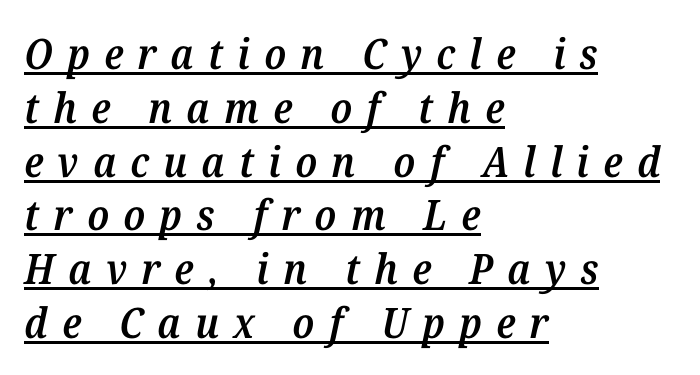
{"serif": "yes", "italic": "yes", "lean": "right", "slant_degrees": 12, "bold": "semi", "weight": "semibold", "width": "normal", "stroke_contrast": "medium", "x_height": "medium", "monospaced": "no", "underline": "yes", "align": "left", "line_spacing": "normal", "line_spacing_ratio": 1.28, "letter_spacing": "wide", "letter_spacing_em": 0.34, "glyph_px": 42}
